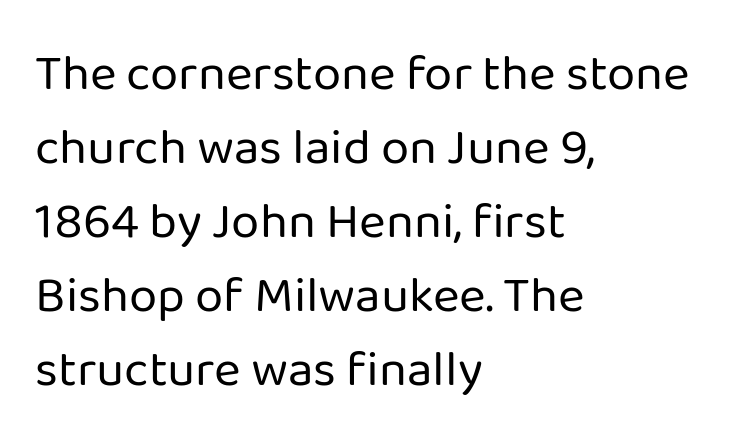
{"serif": "no", "italic": "no", "bold": "no", "weight": "regular", "width": "normal", "stroke_contrast": "low", "x_height": "medium", "monospaced": "no", "underline": "no", "align": "left", "line_spacing": "normal", "line_spacing_ratio": 1.45, "letter_spacing": "normal", "letter_spacing_em": 0.0, "glyph_px": 51}
